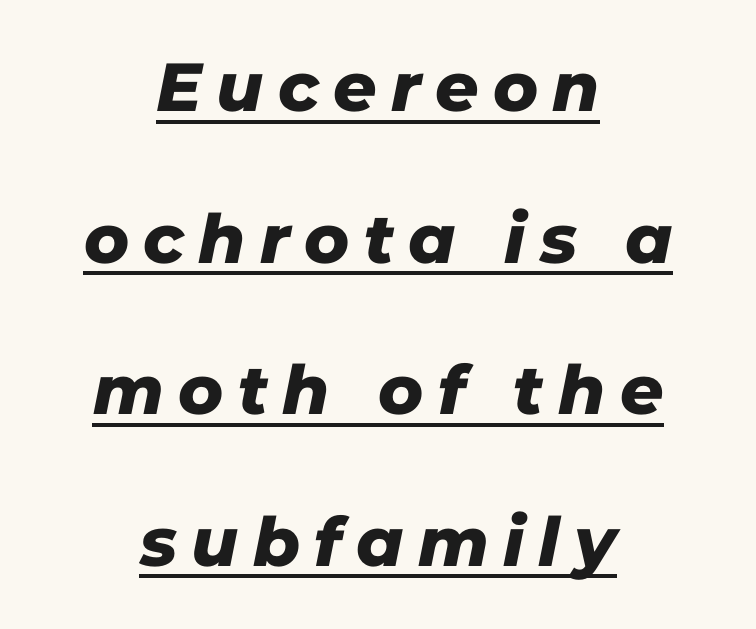
The image shows 68 px sans-serif type; set centered, loose line spacing (2.23x), unusually wide letter spacing (+0.21 em), underlined; low stroke contrast and a medium x-height.
